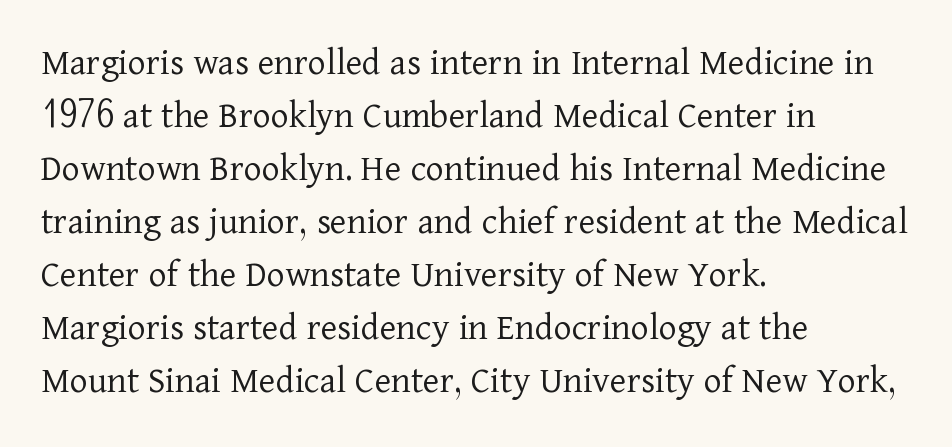
{"serif": "yes", "italic": "no", "bold": "no", "weight": "light", "width": "normal", "stroke_contrast": "low", "x_height": "medium", "monospaced": "no", "underline": "no", "align": "left", "line_spacing": "normal", "line_spacing_ratio": 1.36, "letter_spacing": "normal", "letter_spacing_em": 0.0, "glyph_px": 39}
